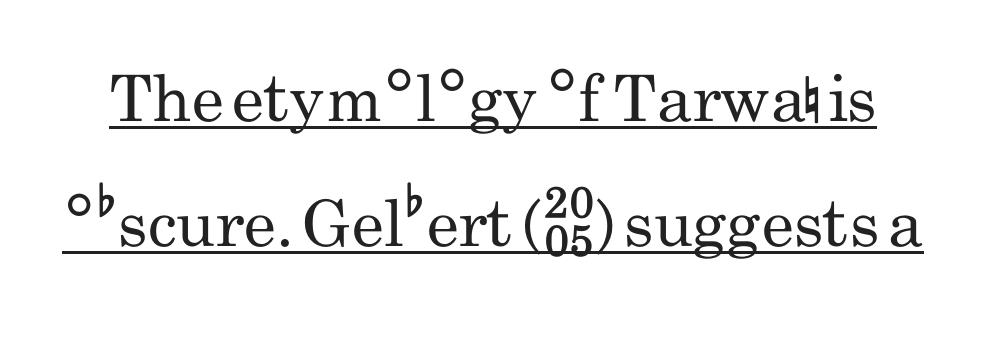
How would I describe the line gaps? Wide and relaxed. Weight: in the light-to-regular range. This sample has the flowing, uneven cadence of proportional lettering. Characters follow at the spacing the type designer built in.
